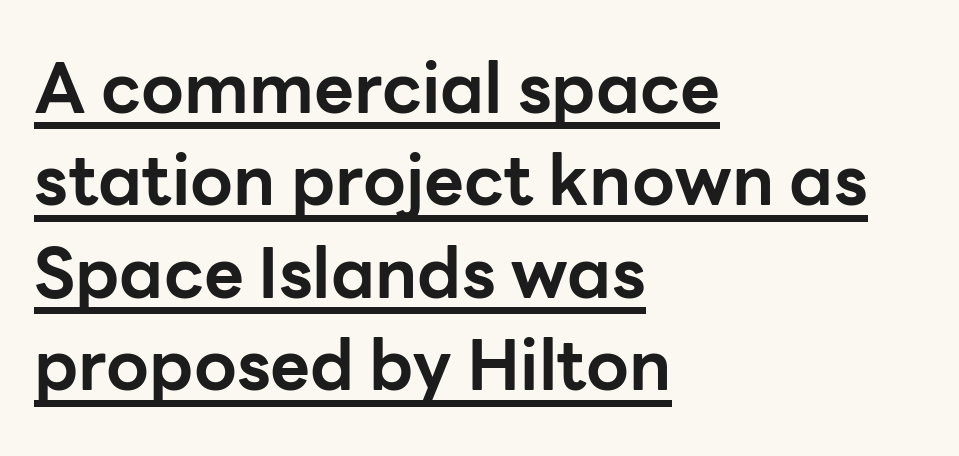
{"serif": "no", "italic": "no", "bold": "yes", "weight": "bold", "width": "normal", "stroke_contrast": "low", "x_height": "medium", "monospaced": "no", "underline": "yes", "align": "left", "line_spacing": "normal", "line_spacing_ratio": 1.34, "letter_spacing": "normal", "letter_spacing_em": 0.0, "glyph_px": 69}
